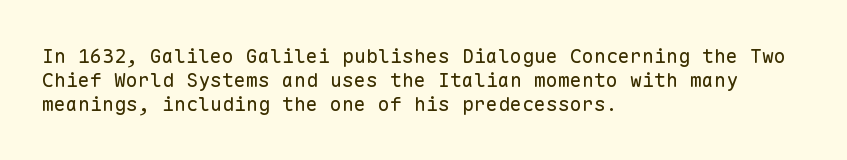
{"italic": "no", "bold": "no", "underline": "no", "align": "left", "line_spacing_ratio": 1.21, "letter_spacing": "normal", "letter_spacing_em": 0.0, "glyph_px": 20}
